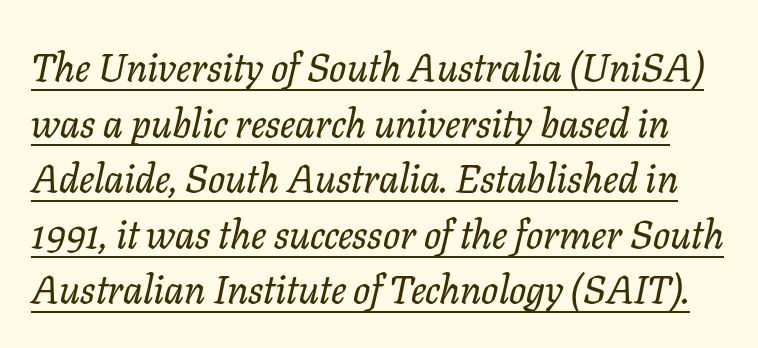
Rows of type keep a routine distance in the vertical direction. What kind of face is this? One with serifs. The sample's only ornament is a line tracing under the words. These lines are rendered in a variable-pitch font.
